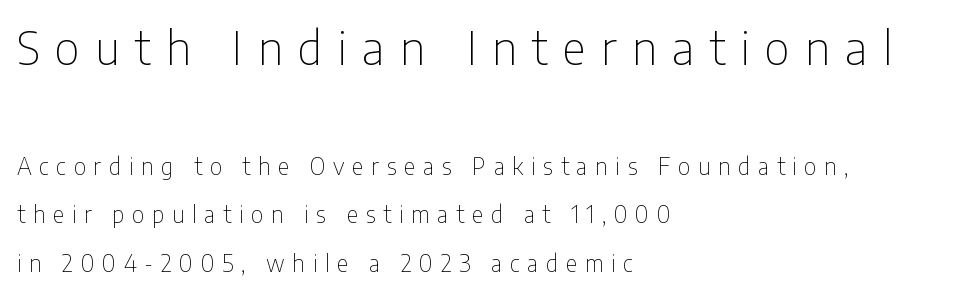
The image shows 46 px thin, condensed sans-serif type, upright; set left-aligned, loose line spacing (2.11x), unusually wide letter spacing (+0.33 em), not underlined; the first (top) block is 2.0x larger; low stroke contrast and a medium x-height.
